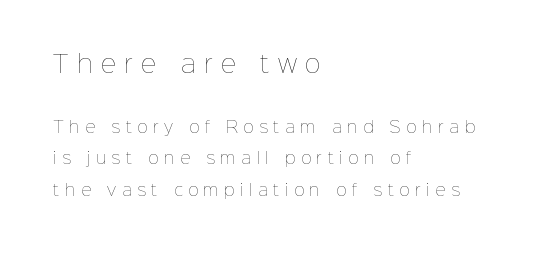
The image shows 24 px text type, upright; set left-aligned, loose line spacing (1.98x), unusually wide letter spacing (+0.35 em), not underlined; the first (top) block is 1.5x larger.
